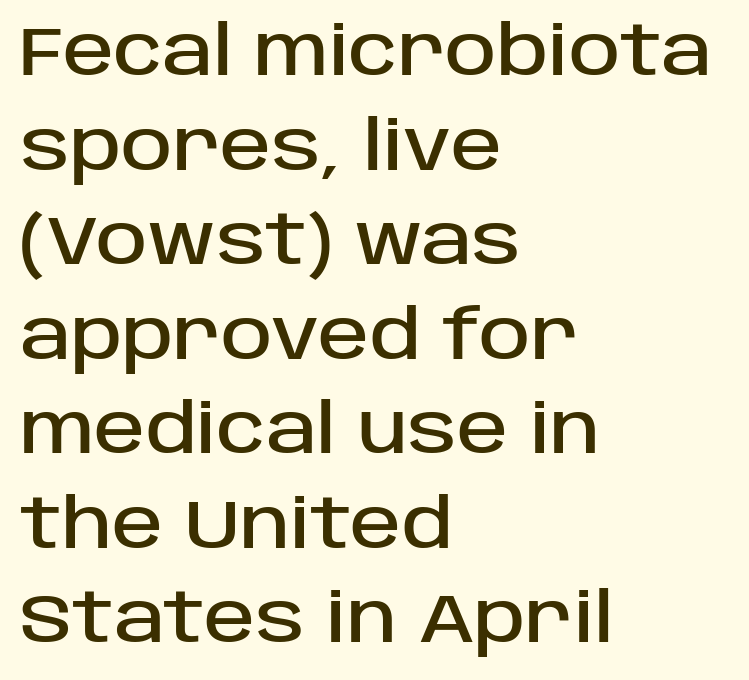
Q: Is the text italic (slanted)? A: No, it is upright.
Q: Is the typeface a serif or a sans-serif typeface? A: Sans-serif.
Q: Is the text underlined? A: No.
Q: How is the paragraph aligned? A: Left-aligned.
Q: Is the spacing between letters normal or unusually wide? A: Normal.
Q: Is the spacing between lines tight, normal or loose? A: Normal.
Q: Width (condensed, normal, or wide)? A: Normal.
Q: Stroke contrast? A: Low.
Q: x-height? A: Large.
Q: Monospaced? A: No.
